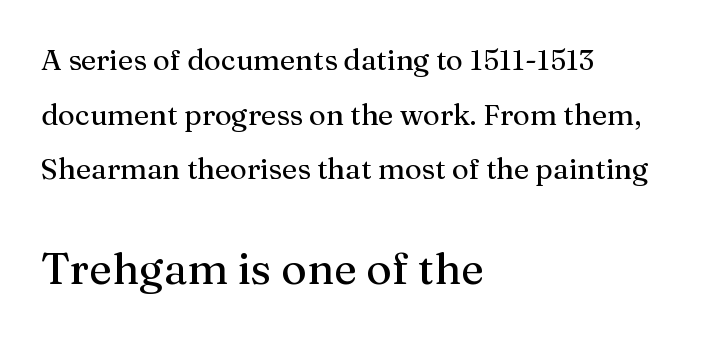
Q: Is the text italic (slanted)? A: No, it is upright.
Q: Is the typeface a serif or a sans-serif typeface? A: Serif.
Q: Is the text underlined? A: No.
Q: How is the paragraph aligned? A: Left-aligned.
Q: Is the spacing between letters normal or unusually wide? A: Normal.
Q: Which block of text is set in a larger size, the first (top) or the second (bottom)? A: The second (bottom) one.
Q: Width (condensed, normal, or wide)? A: Normal.
Q: Stroke contrast? A: Medium.
Q: x-height? A: Medium.
Q: Monospaced? A: No.
